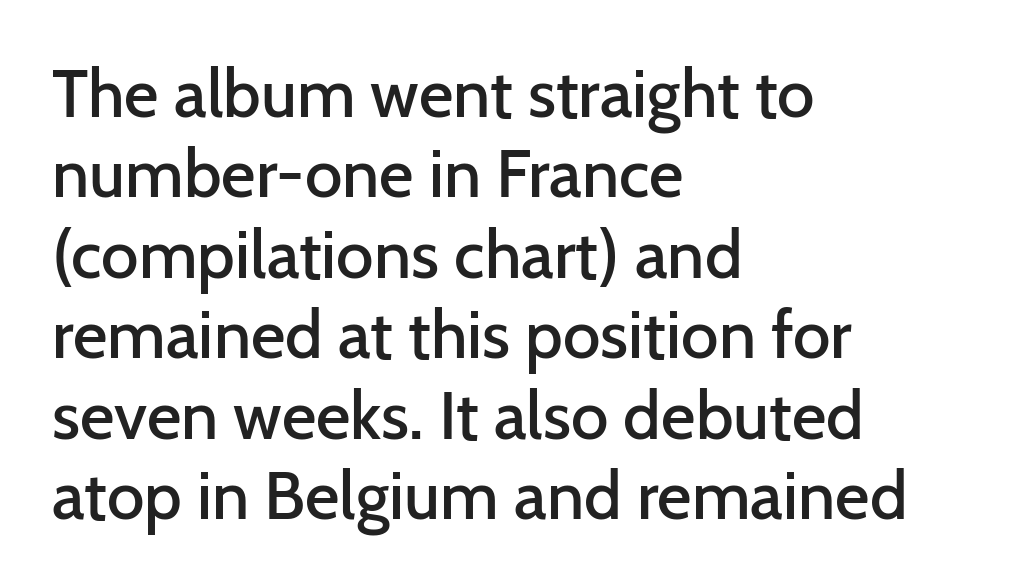
The image shows 67 px semibold sans-serif type, upright; set left-aligned, line spacing 1.2x, normal letter spacing, not underlined; low stroke contrast and a medium x-height.
